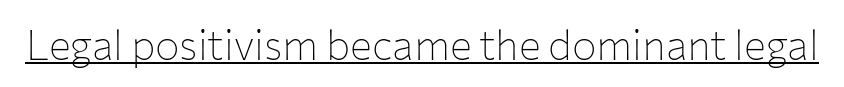
Q: Is the text bold? A: No.
Q: Is the text italic (slanted)? A: No, it is upright.
Q: Is the typeface a serif or a sans-serif typeface? A: Sans-serif.
Q: Is the text underlined? A: Yes.
Q: Is the spacing between letters normal or unusually wide? A: Normal.
Q: Width (condensed, normal, or wide)? A: Normal.
Q: Stroke contrast? A: Low.
Q: x-height? A: Medium.
Q: Monospaced? A: No.
